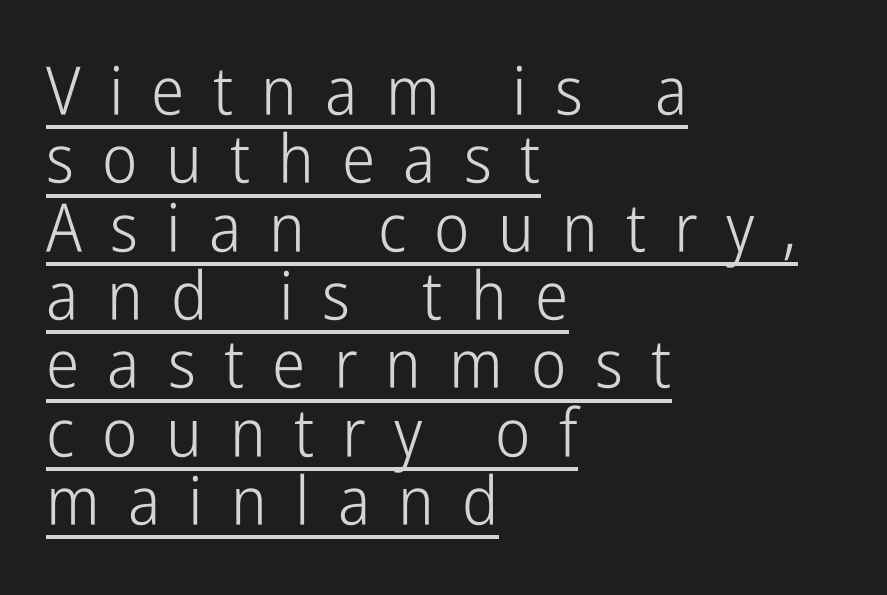
{"serif": "no", "italic": "no", "bold": "no", "weight": "light", "width": "condensed", "stroke_contrast": "low", "x_height": "medium", "monospaced": "no", "underline": "yes", "align": "left", "line_spacing": "tight", "line_spacing_ratio": 1.02, "letter_spacing": "wide", "letter_spacing_em": 0.42, "glyph_px": 67}
